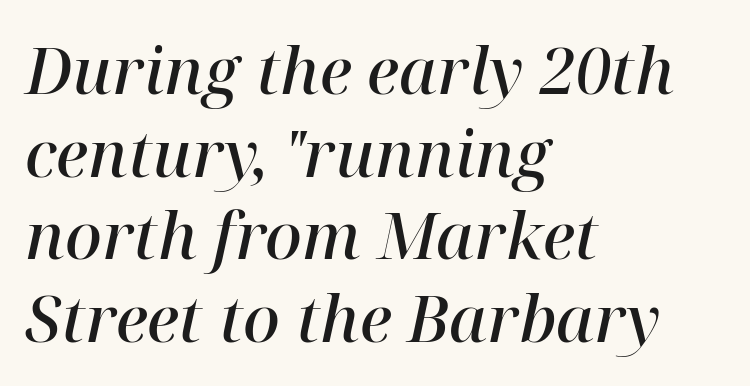
A typesetter would call this leading conventional body-copy spacing. One-word summary of the alignment: left. These lines were composed using italics. Does the type have serifs? Yes, each stem ends in a small foot.
